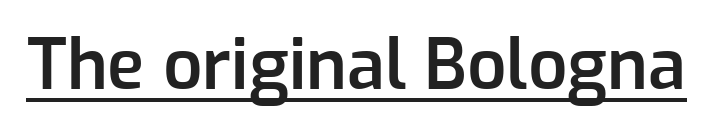
The image shows 69 px semibold sans-serif type, upright; set normal letter spacing, underlined; low stroke contrast and a medium x-height.
